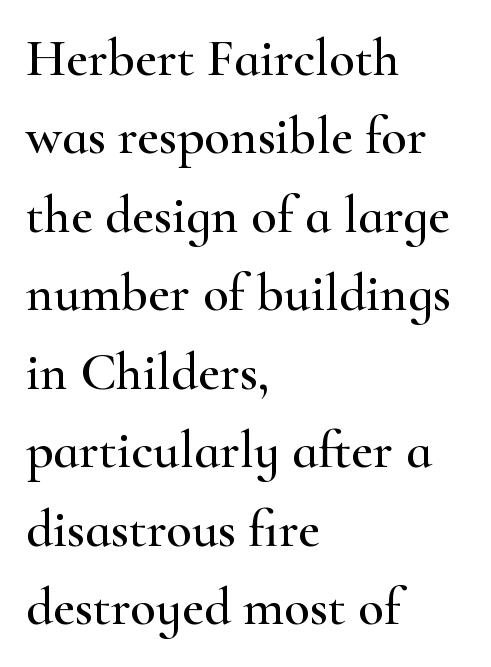
The image shows 53 px wide serif type, upright; set left-aligned, normal line spacing (1.48x), normal letter spacing, not underlined; high stroke contrast and a small x-height.
